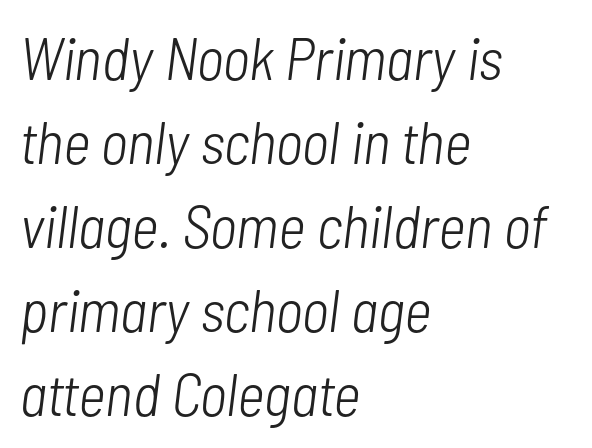
{"italic": "yes", "lean": "right", "slant_degrees": 7, "bold": "no", "weight": "light", "width": "condensed", "stroke_contrast": "low", "x_height": "medium", "monospaced": "no", "underline": "no", "align": "left", "line_spacing": "normal", "line_spacing_ratio": 1.4, "letter_spacing": "normal", "letter_spacing_em": 0.0, "glyph_px": 60}
